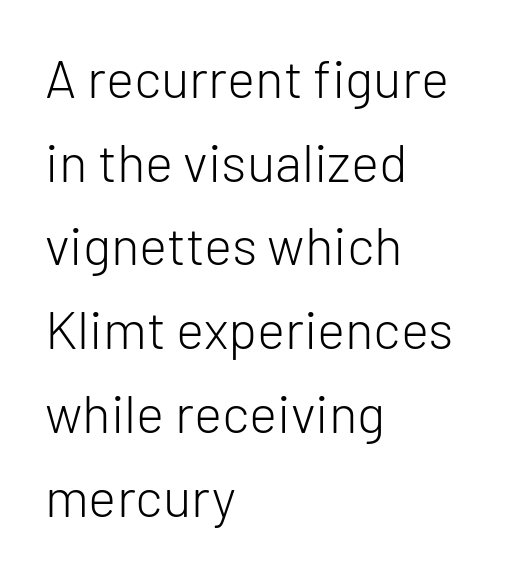
Q: Is the text bold? A: No.
Q: Is the text italic (slanted)? A: No, it is upright.
Q: Is the typeface a serif or a sans-serif typeface? A: Sans-serif.
Q: Is the text underlined? A: No.
Q: How is the paragraph aligned? A: Left-aligned.
Q: Is the spacing between letters normal or unusually wide? A: Normal.
Q: Is the spacing between lines tight, normal or loose? A: Normal.
Q: Width (condensed, normal, or wide)? A: Normal.
Q: Stroke contrast? A: Low.
Q: x-height? A: Medium.
Q: Monospaced? A: No.
